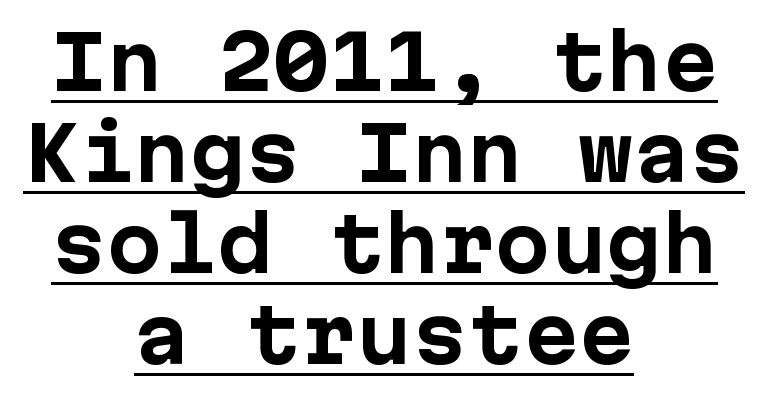
Q: Is the text bold? A: Yes.
Q: Is the text italic (slanted)? A: No, it is upright.
Q: Is the typeface a serif or a sans-serif typeface? A: Sans-serif.
Q: Is the text underlined? A: Yes.
Q: How is the paragraph aligned? A: Centered.
Q: Is the spacing between letters normal or unusually wide? A: Normal.
Q: Width (condensed, normal, or wide)? A: Normal.
Q: Stroke contrast? A: Low.
Q: x-height? A: Medium.
